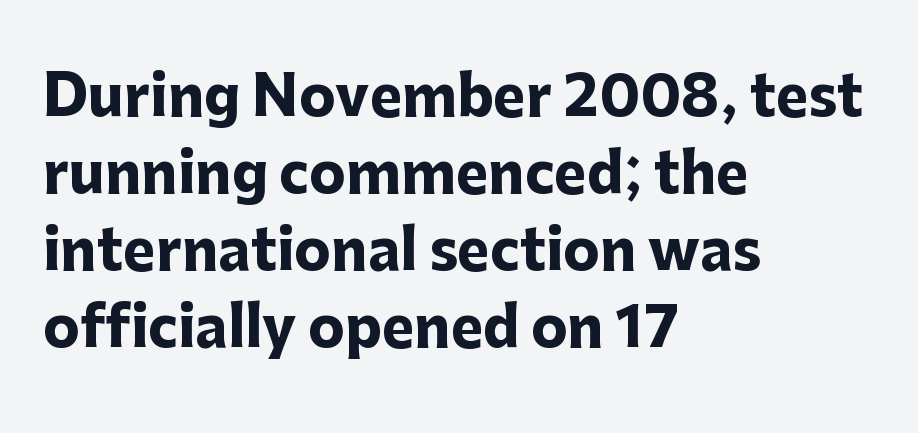
The image shows 55 px heavy sans-serif type, upright; set left-aligned, normal line spacing (1.4x), normal letter spacing, not underlined; low stroke contrast and a medium x-height.
